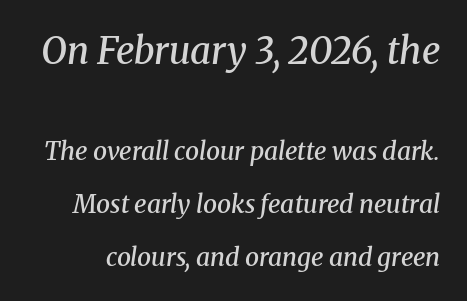
Varying glyph widths throughout — classic text-font behaviour. Students, note that the glyphs here touch the page at normal intervals. Look at the stroke-to-counter ratio: somewhat heavy, a semibold. Is the type slanted? Yes — the strokes lean at a clear angle. Any mark beneath the type? The region is blank.
